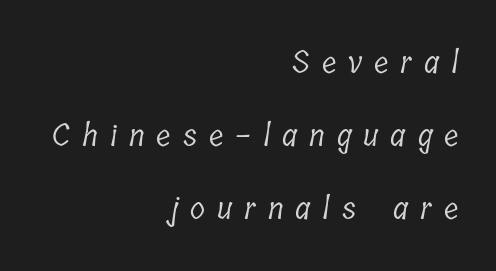
Each new line begins a long way beneath the previous one. The paragraph has a hard right edge and a soft left edge. Decoration check: the copy has no underline. Each word looks stretched out because of the extra space between its letters.
